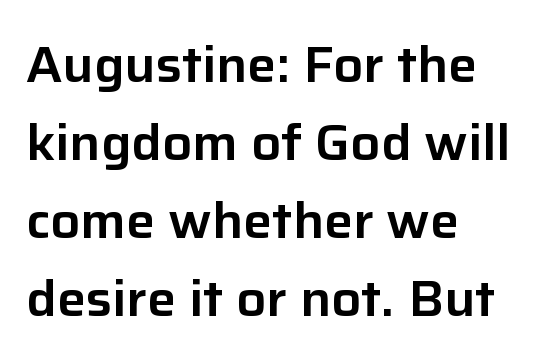
The image shows 49 px sans-serif type, upright; set left-aligned, normal line spacing (1.59x), normal letter spacing, not underlined; low stroke contrast and a medium x-height.
